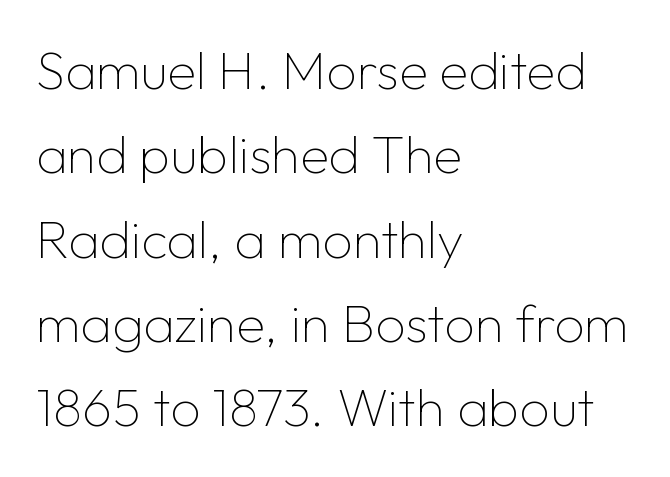
{"serif": "no", "italic": "no", "bold": "no", "weight": "thin", "width": "normal", "stroke_contrast": "low", "x_height": "medium", "monospaced": "no", "underline": "no", "align": "left", "line_spacing": "normal", "line_spacing_ratio": 1.59, "letter_spacing": "normal", "letter_spacing_em": 0.0, "glyph_px": 53}
